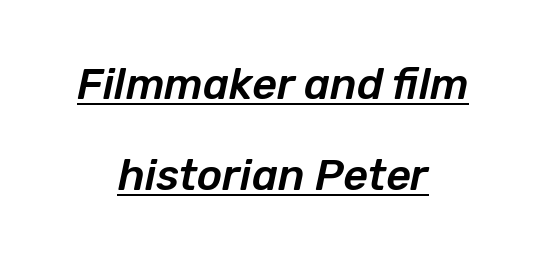
{"italic": "yes", "lean": "right", "slant_degrees": 12, "width": "normal", "stroke_contrast": "low", "x_height": "medium", "monospaced": "no", "underline": "yes", "align": "center", "line_spacing": "loose", "line_spacing_ratio": 2.11, "letter_spacing": "normal", "letter_spacing_em": 0.0, "glyph_px": 43}
